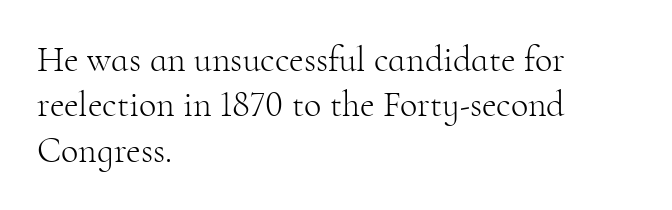
The font sits on the lighter half of the weight spectrum, regular included. Compared with typical body copy, the letter spacing here is the same. Leading: standard. In CSS terms this would be text-align: left. Tall strokes in this sample are plumb rather than angled.
